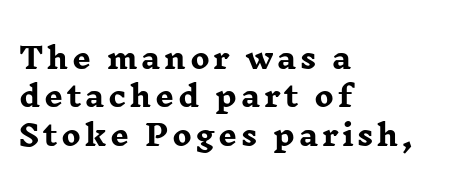
Q: Is the text bold? A: Yes.
Q: Is the text italic (slanted)? A: No, it is upright.
Q: Is the typeface a serif or a sans-serif typeface? A: Serif.
Q: Is the text underlined? A: No.
Q: How is the paragraph aligned? A: Left-aligned.
Q: Is the spacing between lines tight, normal or loose? A: Normal.
Q: Width (condensed, normal, or wide)? A: Wide.
Q: Stroke contrast? A: Low.
Q: x-height? A: Medium.
Q: Monospaced? A: No.
